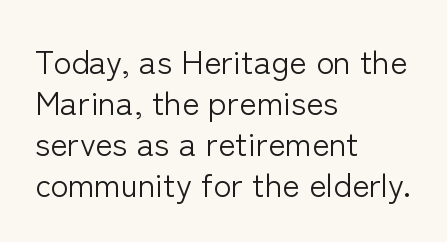
The image shows 33 px light sans-serif type, upright; set left-aligned, line spacing 1.24x, normal letter spacing, not underlined; low stroke contrast and a medium x-height.
